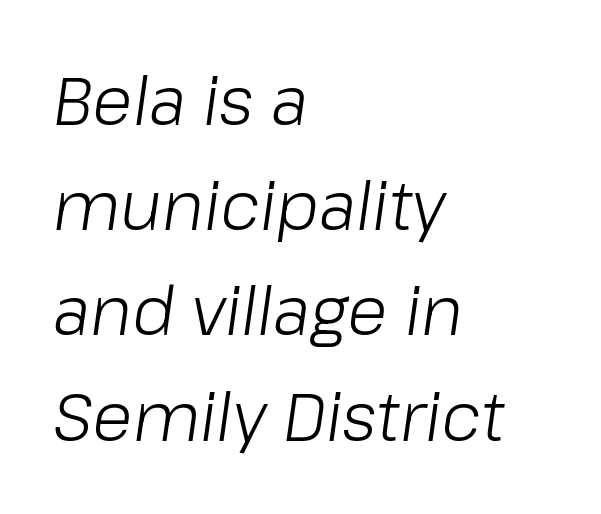
Horizontally, the lines are justified to the leading edge only. Each stroke keeps to a modest, everyday thickness or less. Leading: standard. Rule under the text: the space is simply empty. Notice how the stems are inclined rather than vertical — that's the hallmark of italics.
